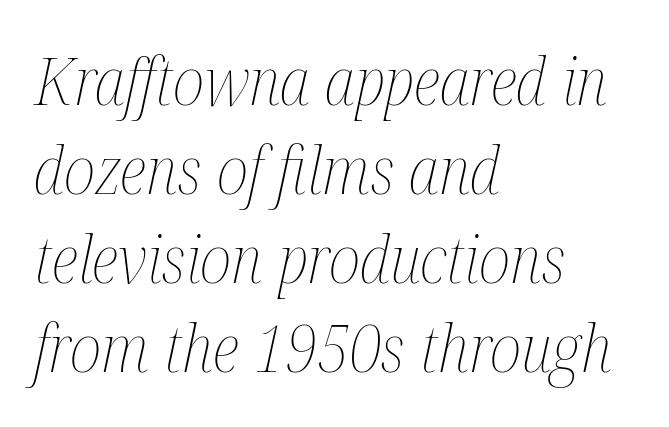
Q: Is the text bold? A: No.
Q: Is the text italic (slanted)? A: Yes, it leans right by about 12 degrees.
Q: Is the text underlined? A: No.
Q: How is the paragraph aligned? A: Left-aligned.
Q: Is the spacing between letters normal or unusually wide? A: Normal.
Q: Is the spacing between lines tight, normal or loose? A: Normal.
Q: Width (condensed, normal, or wide)? A: Condensed.
Q: Stroke contrast? A: Medium.
Q: x-height? A: Medium.
Q: Monospaced? A: No.
